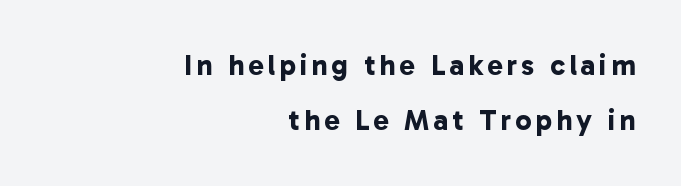
Q: Is the text bold? A: Yes.
Q: Is the typeface a serif or a sans-serif typeface? A: Sans-serif.
Q: Is the text underlined? A: No.
Q: How is the paragraph aligned? A: Right-aligned.
Q: Is the spacing between lines tight, normal or loose? A: Loose.
Q: Width (condensed, normal, or wide)? A: Normal.
Q: Stroke contrast? A: Low.
Q: x-height? A: Medium.
Q: Monospaced? A: No.
